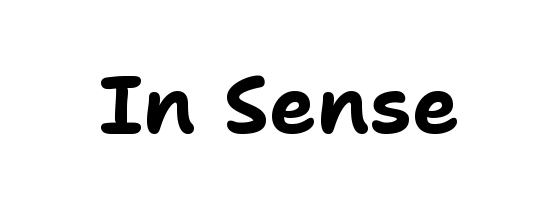
Q: Is the text bold? A: Yes.
Q: Is the text italic (slanted)? A: No, it is upright.
Q: Is the typeface a serif or a sans-serif typeface? A: Sans-serif.
Q: Is the text underlined? A: No.
Q: Is the spacing between letters normal or unusually wide? A: Normal.
Q: Width (condensed, normal, or wide)? A: Normal.
Q: Stroke contrast? A: Low.
Q: x-height? A: Medium.
Q: Monospaced? A: No.
